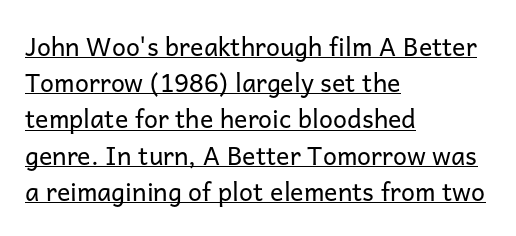
Q: Is the text bold? A: No.
Q: Is the text italic (slanted)? A: No, it is upright.
Q: Is the text underlined? A: Yes.
Q: How is the paragraph aligned? A: Left-aligned.
Q: Is the spacing between letters normal or unusually wide? A: Normal.
Q: Is the spacing between lines tight, normal or loose? A: Normal.
